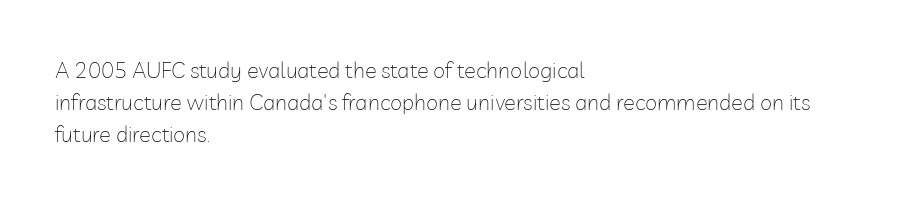
The image shows 22 px text type, upright; set left-aligned, normal line spacing (1.45x), normal letter spacing, not underlined.
